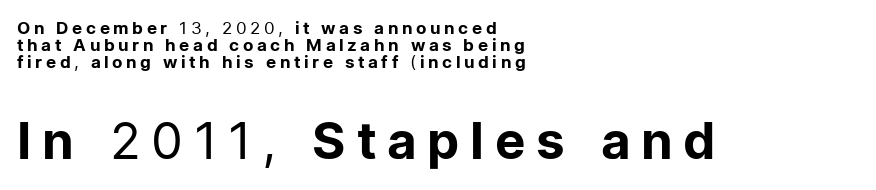
To sum up the face: it is a sans, with no serifs. The typesetting does not lean heavy: it is not bold. Honestly, the rows look squashed on top of each other. Descenders hang freely into open space. Scale increases going downward across the two blocks. Unlike italic type, these characters show no tilt at all.
